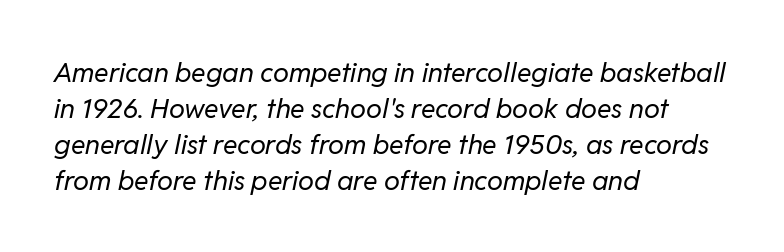
{"italic": "yes", "lean": "right", "slant_degrees": 11, "bold": "no", "underline": "no", "align": "left", "line_spacing": "normal", "line_spacing_ratio": 1.33, "letter_spacing": "normal", "letter_spacing_em": 0.0, "glyph_px": 27}
